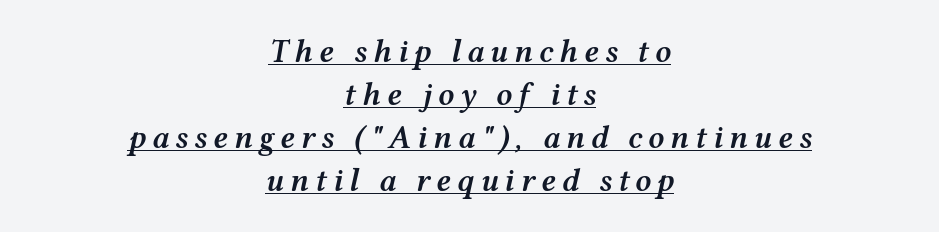
Looking at the ascenders, they clearly lean. The glyphs are accompanied by a horizontal stroke just below them. You could not count columns in this text — the font is proportionally spaced. Semibold letterforms, between regular and bold.
